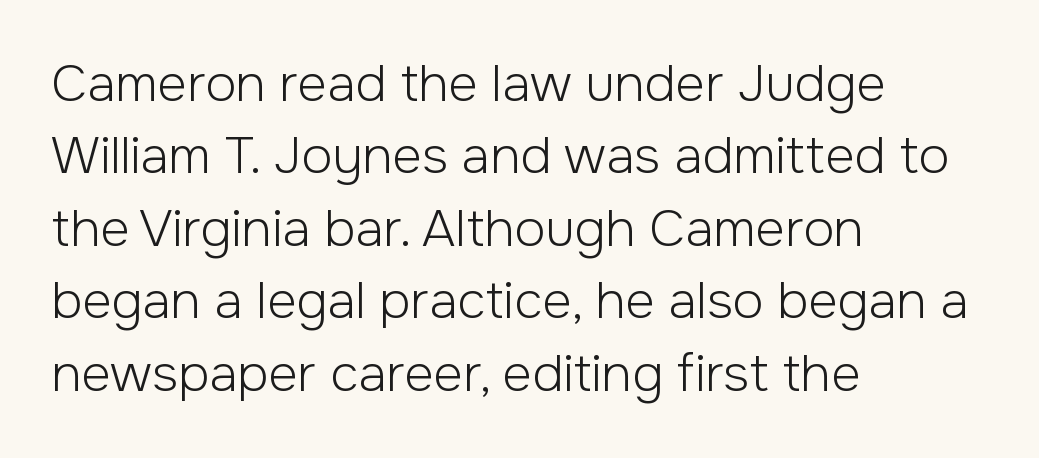
The image shows 51 px light sans-serif type, upright; set left-aligned, normal line spacing (1.42x), normal letter spacing, not underlined; low stroke contrast and a medium x-height.
